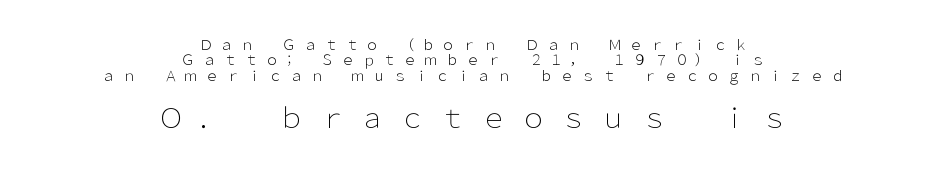
Q: Is the text bold? A: No.
Q: Is the text italic (slanted)? A: No, it is upright.
Q: Is the text underlined? A: No.
Q: How is the paragraph aligned? A: Centered.
Q: Is the spacing between letters normal or unusually wide? A: Unusually wide.
Q: Is the spacing between lines tight, normal or loose? A: Tight.
Q: Which block of text is set in a larger size, the first (top) or the second (bottom)? A: The second (bottom) one.
